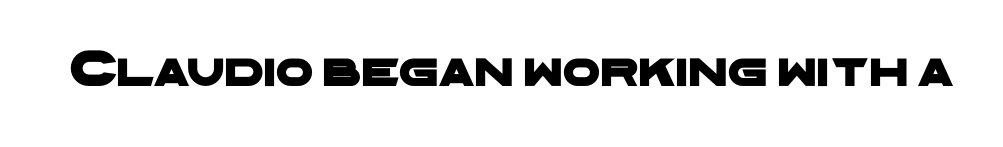
The image shows 53 px wide sans-serif type; set normal letter spacing, not underlined; low stroke contrast and a medium x-height.
